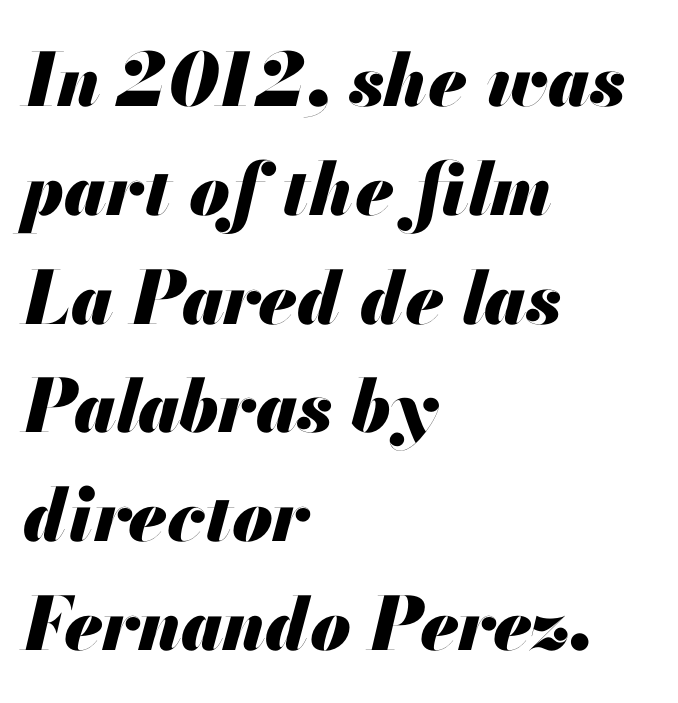
Q: Is the text bold? A: Yes.
Q: Is the text italic (slanted)? A: Yes, it leans right by about 13 degrees.
Q: Is the text underlined? A: No.
Q: How is the paragraph aligned? A: Left-aligned.
Q: Is the spacing between letters normal or unusually wide? A: Normal.
Q: Is the spacing between lines tight, normal or loose? A: Normal.
Q: Width (condensed, normal, or wide)? A: Normal.
Q: Stroke contrast? A: Medium.
Q: x-height? A: Small.
Q: Monospaced? A: No.
